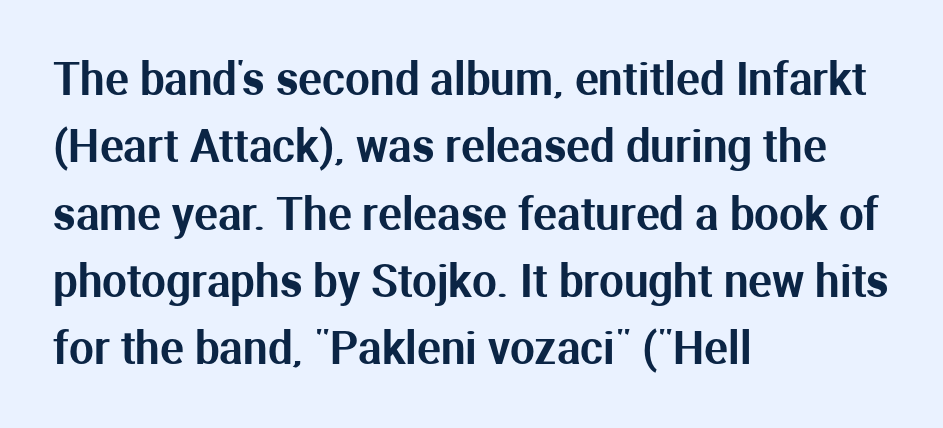
{"serif": "no", "italic": "no", "width": "normal", "stroke_contrast": "medium", "x_height": "medium", "monospaced": "no", "underline": "no", "align": "left", "line_spacing": "normal", "line_spacing_ratio": 1.53, "letter_spacing": "normal", "letter_spacing_em": 0.0, "glyph_px": 44}
